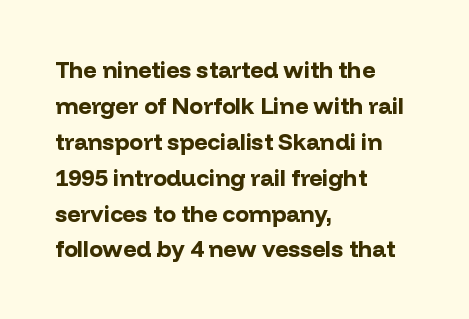
Q: Is the text bold? A: Yes.
Q: Is the text italic (slanted)? A: No, it is upright.
Q: Is the text underlined? A: No.
Q: How is the paragraph aligned? A: Left-aligned.
Q: Is the spacing between letters normal or unusually wide? A: Normal.
Q: Is the spacing between lines tight, normal or loose? A: Normal.
